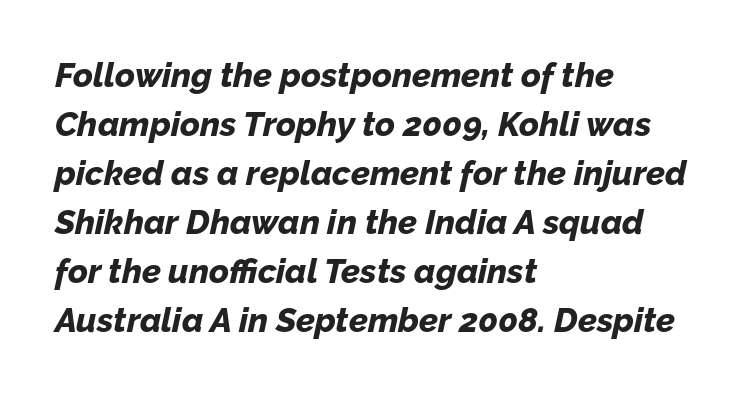
Q: Is the text bold? A: Yes.
Q: Is the text italic (slanted)? A: Yes, it leans right by about 12 degrees.
Q: Is the text underlined? A: No.
Q: How is the paragraph aligned? A: Left-aligned.
Q: Is the spacing between letters normal or unusually wide? A: Normal.
Q: Is the spacing between lines tight, normal or loose? A: Normal.
Q: Width (condensed, normal, or wide)? A: Normal.
Q: Stroke contrast? A: Low.
Q: x-height? A: Medium.
Q: Monospaced? A: No.
